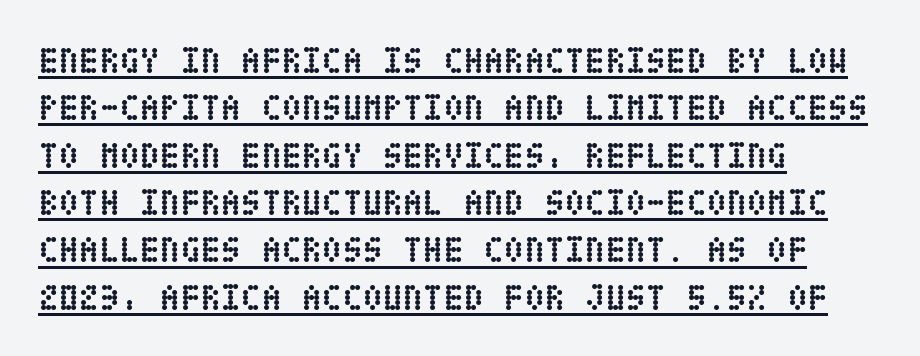
The image shows 37 px semibold, condensed type, upright; set left-aligned, normal line spacing (1.28x), normal letter spacing, underlined; low stroke contrast and a large x-height.
